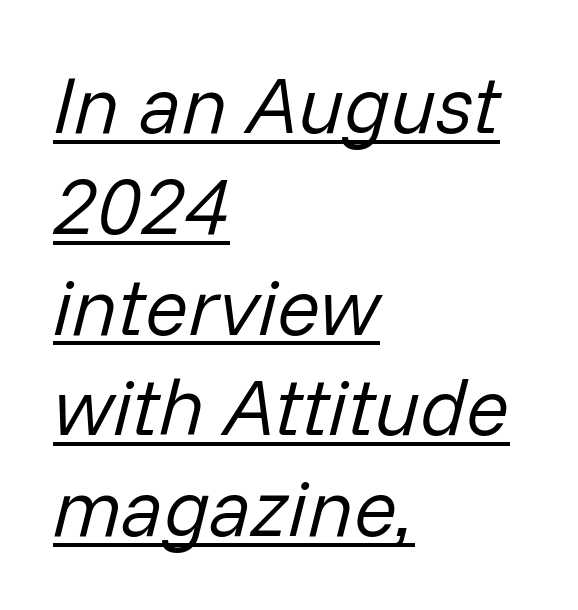
The image shows 80 px regular-weight type, italic (leaning right); set left-aligned, normal line spacing (1.26x), normal letter spacing, underlined; low stroke contrast and a medium x-height.
